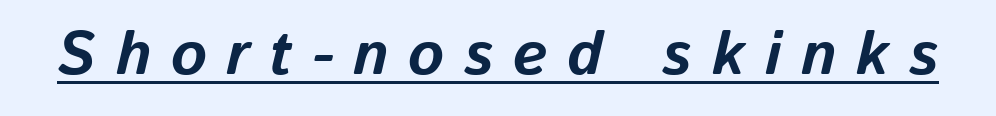
Q: Is the text bold? A: Yes.
Q: Is the text italic (slanted)? A: Yes, it leans right by about 13 degrees.
Q: Is the text underlined? A: Yes.
Q: Is the spacing between letters normal or unusually wide? A: Unusually wide.
Q: Width (condensed, normal, or wide)? A: Normal.
Q: Stroke contrast? A: Low.
Q: x-height? A: Medium.
Q: Monospaced? A: No.
